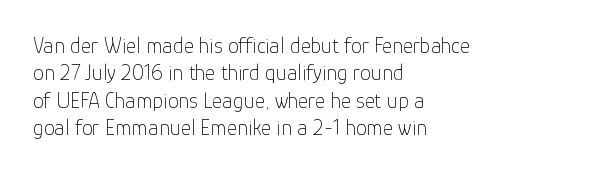
{"italic": "no", "bold": "no", "underline": "no", "align": "left", "line_spacing_ratio": 1.24, "letter_spacing": "normal", "letter_spacing_em": 0.0, "glyph_px": 22}
